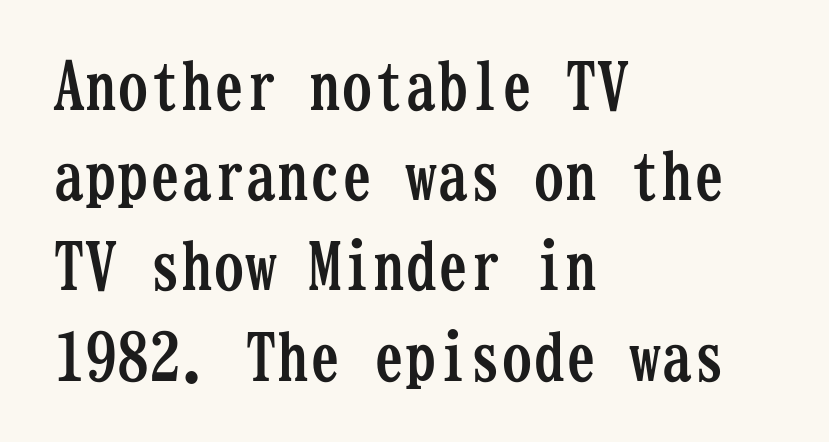
Q: Is the text bold? A: Yes.
Q: Is the text italic (slanted)? A: No, it is upright.
Q: Is the typeface a serif or a sans-serif typeface? A: Serif.
Q: Is the text underlined? A: No.
Q: How is the paragraph aligned? A: Left-aligned.
Q: Is the spacing between letters normal or unusually wide? A: Normal.
Q: Is the spacing between lines tight, normal or loose? A: Normal.
Q: Width (condensed, normal, or wide)? A: Condensed.
Q: Stroke contrast? A: Low.
Q: x-height? A: Medium.
Q: Monospaced? A: Yes.
